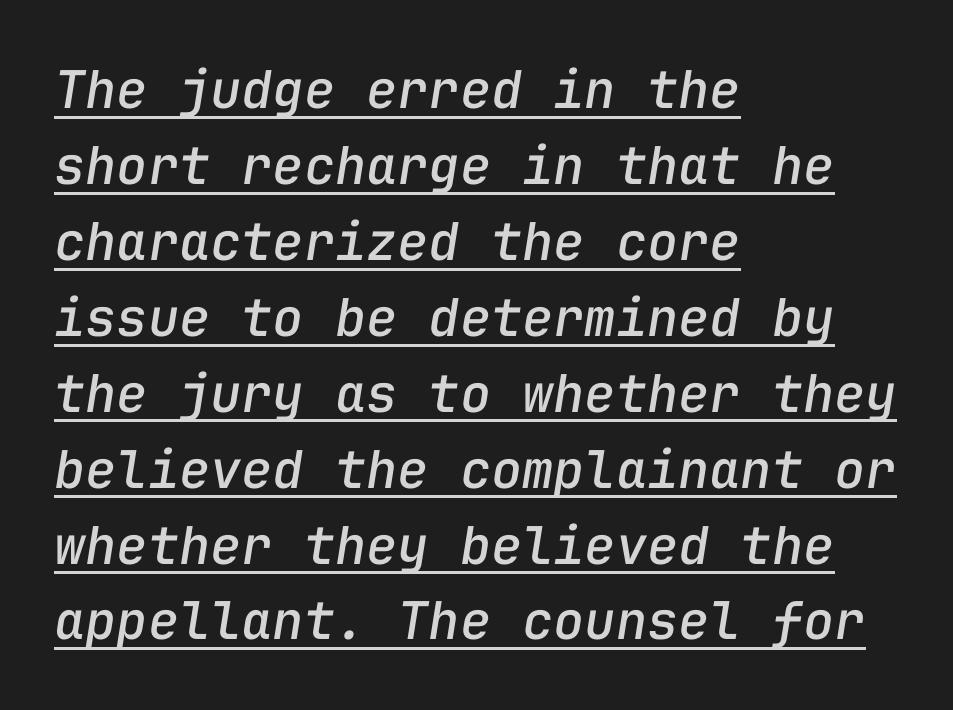
Q: Is the text italic (slanted)? A: Yes, it leans right by about 9 degrees.
Q: Is the text underlined? A: Yes.
Q: How is the paragraph aligned? A: Left-aligned.
Q: Is the spacing between letters normal or unusually wide? A: Normal.
Q: Is the spacing between lines tight, normal or loose? A: Normal.
Q: Width (condensed, normal, or wide)? A: Normal.
Q: Stroke contrast? A: Low.
Q: x-height? A: Medium.
Q: Monospaced? A: Yes.
